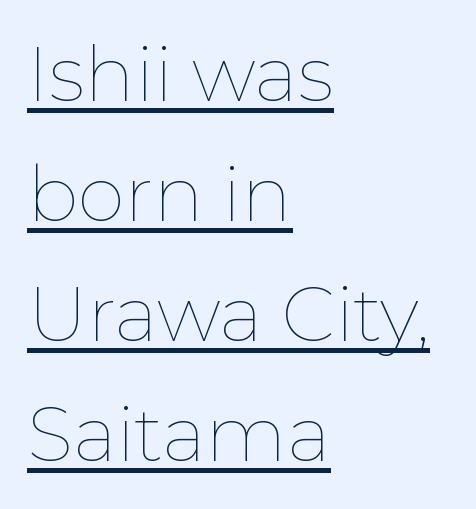
Q: Is the text bold? A: No.
Q: Is the text italic (slanted)? A: No, it is upright.
Q: Is the text underlined? A: Yes.
Q: How is the paragraph aligned? A: Left-aligned.
Q: Is the spacing between letters normal or unusually wide? A: Normal.
Q: Is the spacing between lines tight, normal or loose? A: Normal.
Q: Width (condensed, normal, or wide)? A: Normal.
Q: Stroke contrast? A: Low.
Q: x-height? A: Medium.
Q: Monospaced? A: No.
